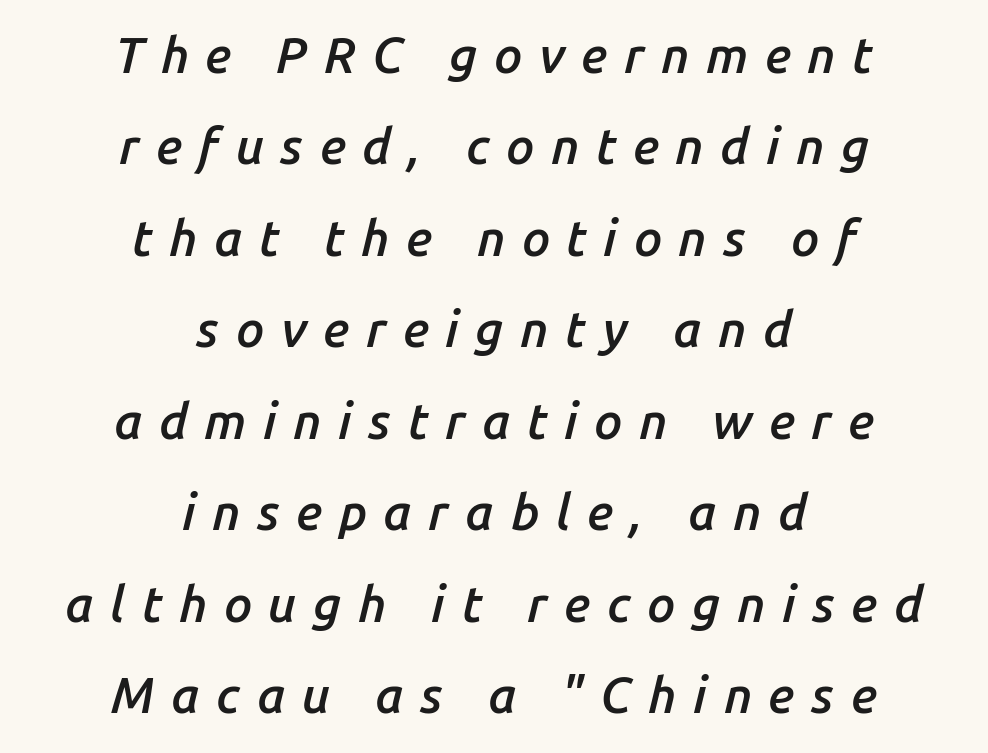
Q: Is the text bold? A: Semi-bold.
Q: Is the text italic (slanted)? A: Yes, it leans right by about 14 degrees.
Q: Is the text underlined? A: No.
Q: How is the paragraph aligned? A: Centered.
Q: Is the spacing between letters normal or unusually wide? A: Unusually wide.
Q: Width (condensed, normal, or wide)? A: Normal.
Q: Stroke contrast? A: Low.
Q: x-height? A: Medium.
Q: Monospaced? A: No.
